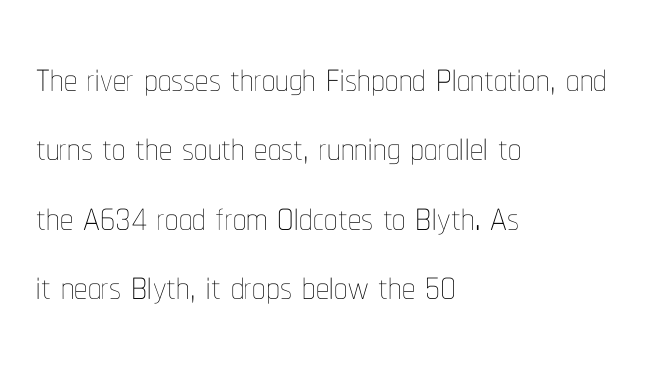
Is the block centered? No — it sits flush against the left margin. Descender tails drop into unmarked territory. Compared with typical body copy, the letter spacing here is the same. Stems and bowls with no extra thickness — not bold. It's the straight-up-and-down kind of type.
